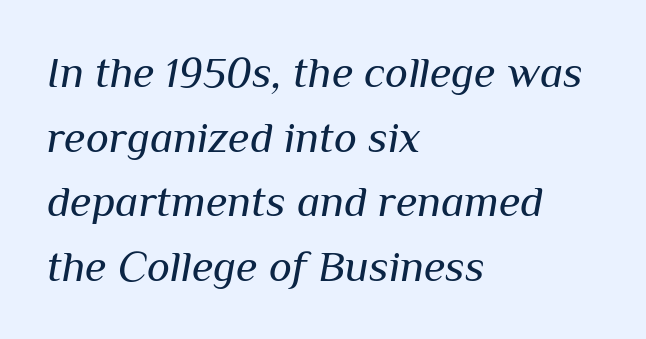
Q: Is the text bold? A: No.
Q: Is the text italic (slanted)? A: Yes, it leans right by about 10 degrees.
Q: Is the text underlined? A: No.
Q: How is the paragraph aligned? A: Left-aligned.
Q: Is the spacing between letters normal or unusually wide? A: Normal.
Q: Is the spacing between lines tight, normal or loose? A: Normal.
Q: Width (condensed, normal, or wide)? A: Normal.
Q: Stroke contrast? A: Medium.
Q: x-height? A: Medium.
Q: Monospaced? A: No.
